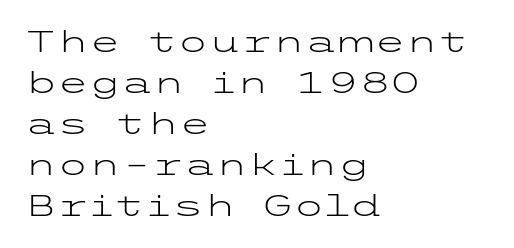
Q: Is the text bold? A: No.
Q: Is the text italic (slanted)? A: No, it is upright.
Q: Is the typeface a serif or a sans-serif typeface? A: Sans-serif.
Q: Is the text underlined? A: No.
Q: How is the paragraph aligned? A: Left-aligned.
Q: Is the spacing between letters normal or unusually wide? A: Normal.
Q: Is the spacing between lines tight, normal or loose? A: Normal.
Q: Width (condensed, normal, or wide)? A: Wide.
Q: Stroke contrast? A: Low.
Q: x-height? A: Medium.
